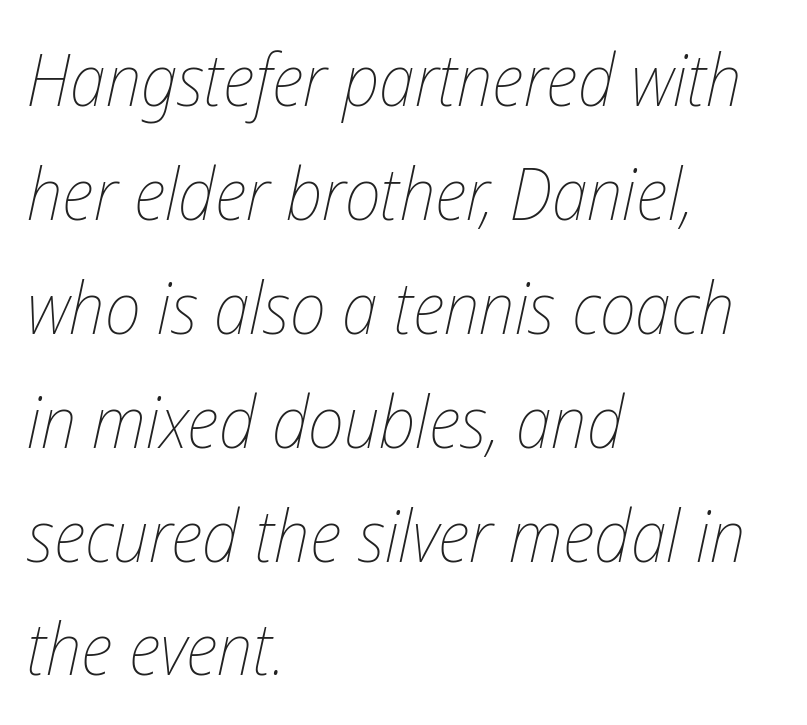
Q: Is the text bold? A: No.
Q: Is the text italic (slanted)? A: Yes, it leans right by about 12 degrees.
Q: Is the text underlined? A: No.
Q: How is the paragraph aligned? A: Left-aligned.
Q: Is the spacing between letters normal or unusually wide? A: Normal.
Q: Is the spacing between lines tight, normal or loose? A: Normal.
Q: Width (condensed, normal, or wide)? A: Condensed.
Q: Stroke contrast? A: Low.
Q: x-height? A: Medium.
Q: Monospaced? A: No.
